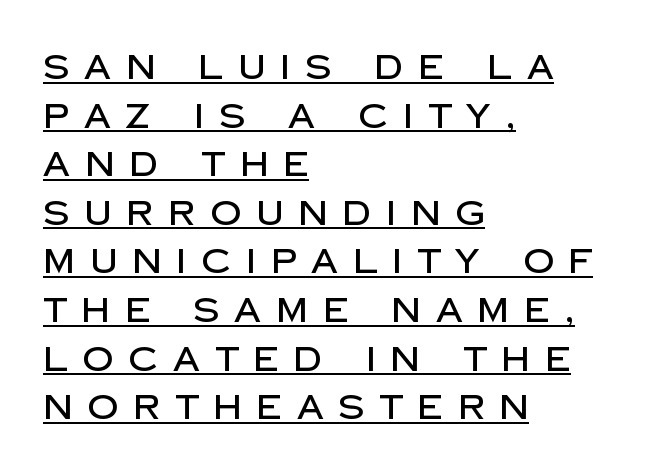
The image shows 34 px sans-serif type, upright; set left-aligned, normal line spacing (1.43x), unusually wide letter spacing (+0.44 em), underlined; low stroke contrast and a large x-height.
